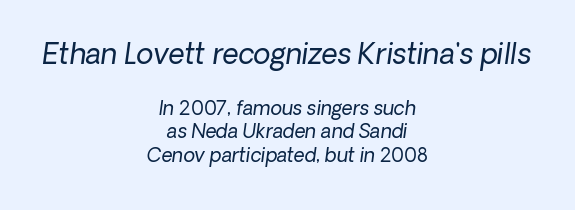
Q: Is the text bold? A: No.
Q: Is the typeface a serif or a sans-serif typeface? A: Sans-serif.
Q: Is the text underlined? A: No.
Q: How is the paragraph aligned? A: Centered.
Q: Is the spacing between letters normal or unusually wide? A: Normal.
Q: Which block of text is set in a larger size, the first (top) or the second (bottom)? A: The first (top) one.
Q: Width (condensed, normal, or wide)? A: Normal.
Q: Stroke contrast? A: Low.
Q: x-height? A: Medium.
Q: Monospaced? A: No.
